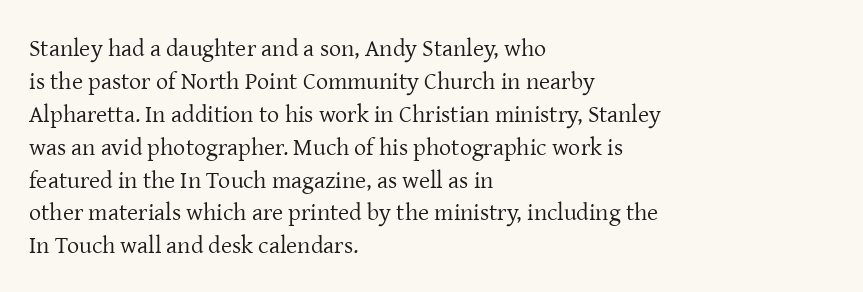
Q: Is the text bold? A: No.
Q: Is the text italic (slanted)? A: No, it is upright.
Q: Is the text underlined? A: No.
Q: How is the paragraph aligned? A: Left-aligned.
Q: Is the spacing between letters normal or unusually wide? A: Normal.
Q: Is the spacing between lines tight, normal or loose? A: Normal.
